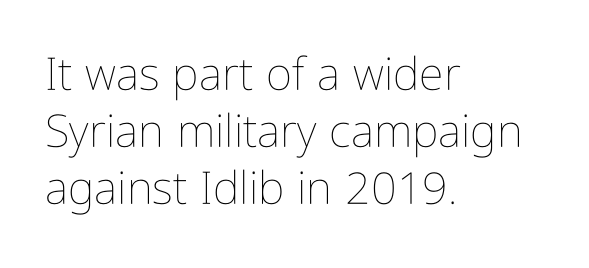
The image shows 45 px thin, condensed type, upright; set left-aligned, normal line spacing (1.27x), normal letter spacing, not underlined; low stroke contrast and a medium x-height.
